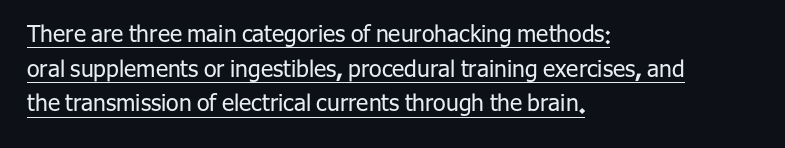
The horizontal fit of the characters is conventional and even. Horizontally, the lines are justified to the leading edge only. The block of text has a typical density, with ordinary space between rows. Does a line run under the words? Yes, clearly. This is not heavy type; no bold has been used. The letters stand upright; this is a roman face.
